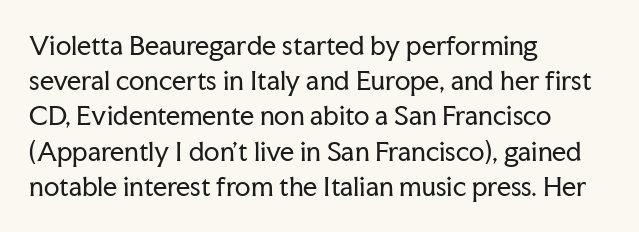
The image shows 25 px text type, upright; set left-aligned, normal line spacing (1.41x), normal letter spacing, not underlined.
